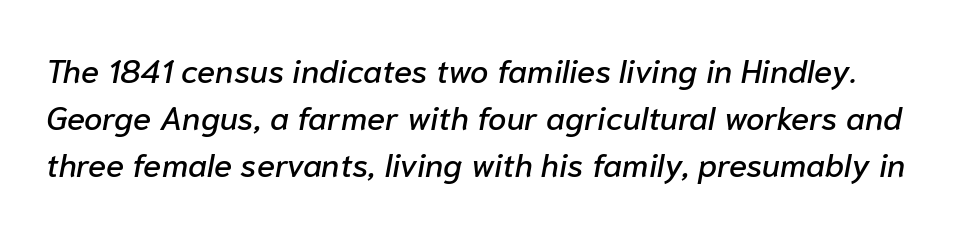
Q: Is the text italic (slanted)? A: Yes, it leans right by about 10 degrees.
Q: Is the text underlined? A: No.
Q: Is the spacing between letters normal or unusually wide? A: Normal.
Q: Is the spacing between lines tight, normal or loose? A: Normal.
Q: Width (condensed, normal, or wide)? A: Normal.
Q: Stroke contrast? A: Low.
Q: x-height? A: Medium.
Q: Monospaced? A: No.
